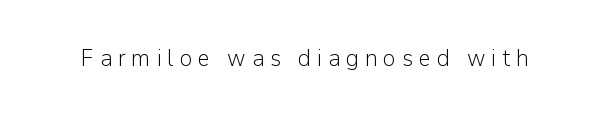
The image shows 24 px text type, upright; set unusually wide letter spacing (+0.24 em), not underlined.
